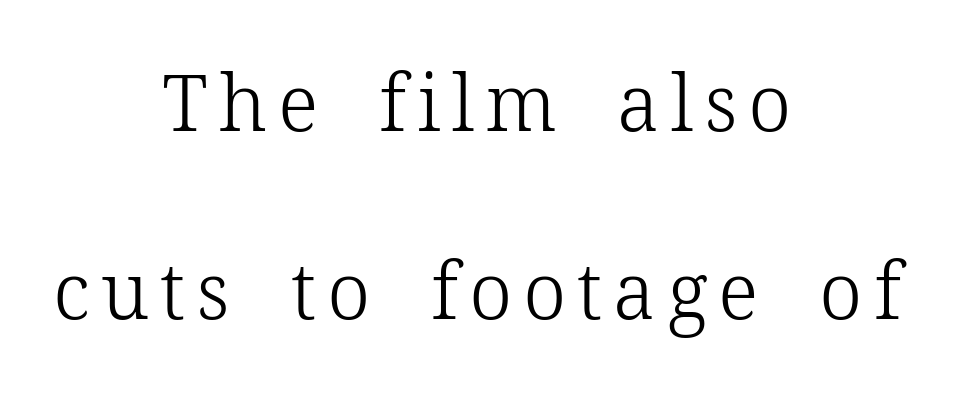
Q: Is the text bold? A: No.
Q: Is the text italic (slanted)? A: No, it is upright.
Q: Is the typeface a serif or a sans-serif typeface? A: Serif.
Q: Is the text underlined? A: No.
Q: How is the paragraph aligned? A: Centered.
Q: Is the spacing between lines tight, normal or loose? A: Loose.
Q: Width (condensed, normal, or wide)? A: Normal.
Q: Stroke contrast? A: Low.
Q: x-height? A: Medium.
Q: Monospaced? A: No.
